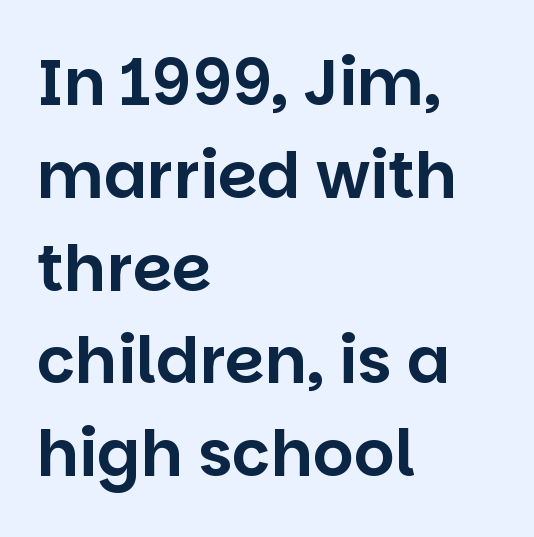
Q: Is the text italic (slanted)? A: No, it is upright.
Q: Is the typeface a serif or a sans-serif typeface? A: Sans-serif.
Q: Is the text underlined? A: No.
Q: How is the paragraph aligned? A: Left-aligned.
Q: Is the spacing between letters normal or unusually wide? A: Normal.
Q: Is the spacing between lines tight, normal or loose? A: Normal.
Q: Width (condensed, normal, or wide)? A: Normal.
Q: Stroke contrast? A: Low.
Q: x-height? A: Large.
Q: Monospaced? A: No.
